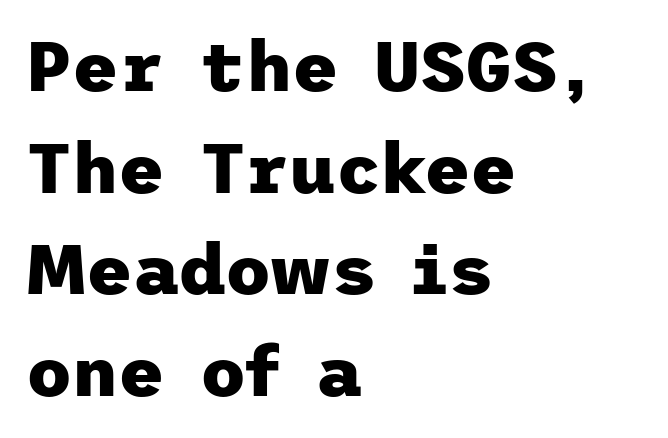
The face used here is a sans, in the tradition of grotesques and geometrics. Reading down the column, the eye jumps a familiar distance to each next line. Does the weight exceed regular? Yes, all the way to bold. Glyph-to-glyph distance matches everyday printed text. Ascenders rise straight up at ninety degrees. Each row of text sits above clean, open space.
